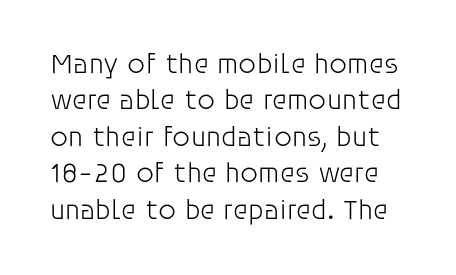
The image shows 28 px light sans-serif type, upright; set normal line spacing (1.3x), normal letter spacing, not underlined; low stroke contrast and a large x-height.
